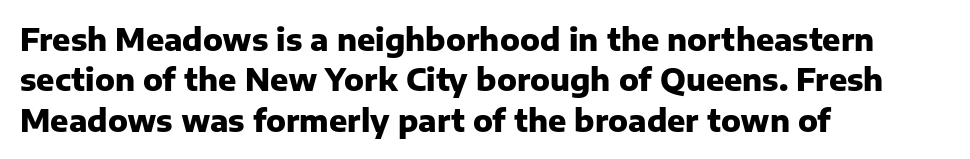
{"serif": "no", "italic": "no", "bold": "yes", "weight": "heavy", "width": "normal", "stroke_contrast": "low", "x_height": "medium", "monospaced": "no", "underline": "no", "align": "left", "line_spacing": "normal", "line_spacing_ratio": 1.35, "letter_spacing": "normal", "letter_spacing_em": 0.0, "glyph_px": 30}
